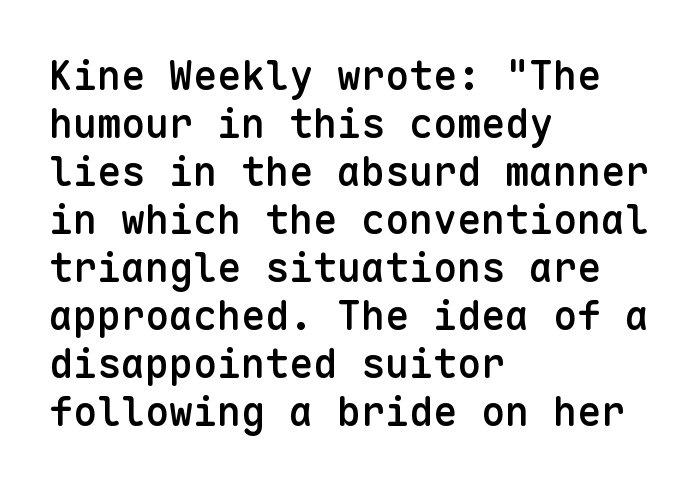
The image shows 40 px semibold sans-serif type, upright, monospaced; set left-aligned, line spacing 1.2x, normal letter spacing, not underlined; low stroke contrast and a medium x-height.
